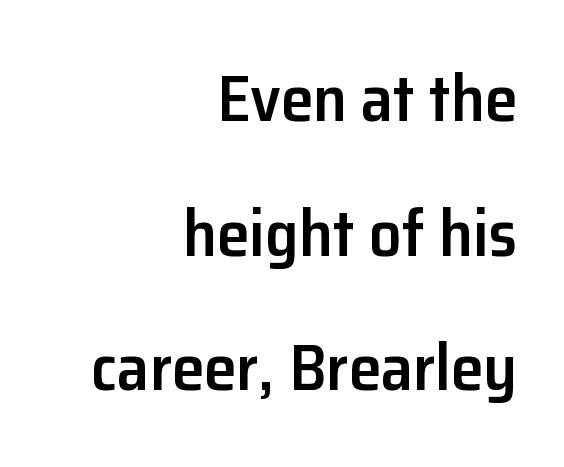
The text block is weighted toward the right margin, trailing off unevenly leftward. The leading is generous, giving the passage an open texture. The font family rendered here belongs to the sans-serif group. Words appear dense and cohesive because spacing is normal. Every stem runs plumb, perpendicular to the baseline.
